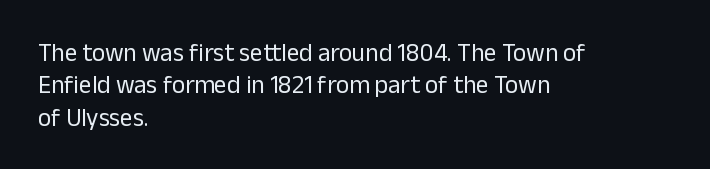
The image shows 25 px text type, upright; set left-aligned, normal line spacing (1.3x), normal letter spacing, not underlined.
